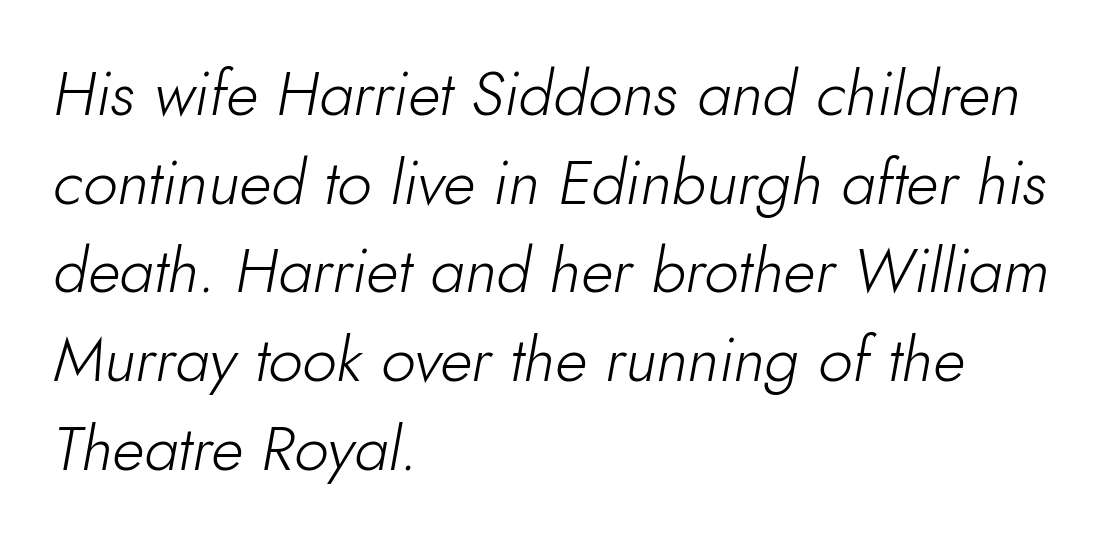
Q: Is the text bold? A: No.
Q: Is the text italic (slanted)? A: Yes, it leans right by about 10 degrees.
Q: Is the text underlined? A: No.
Q: How is the paragraph aligned? A: Left-aligned.
Q: Is the spacing between letters normal or unusually wide? A: Normal.
Q: Is the spacing between lines tight, normal or loose? A: Normal.
Q: Width (condensed, normal, or wide)? A: Normal.
Q: Stroke contrast? A: Low.
Q: x-height? A: Small.
Q: Monospaced? A: No.
